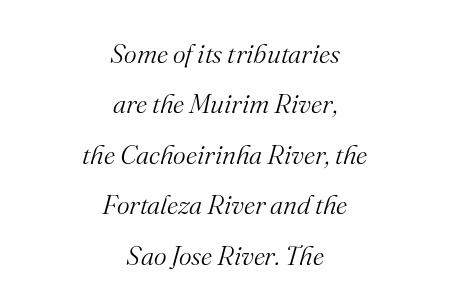
Q: Is the text bold? A: No.
Q: Is the text italic (slanted)? A: Yes, it leans right by about 16 degrees.
Q: Is the text underlined? A: No.
Q: How is the paragraph aligned? A: Centered.
Q: Is the spacing between letters normal or unusually wide? A: Normal.
